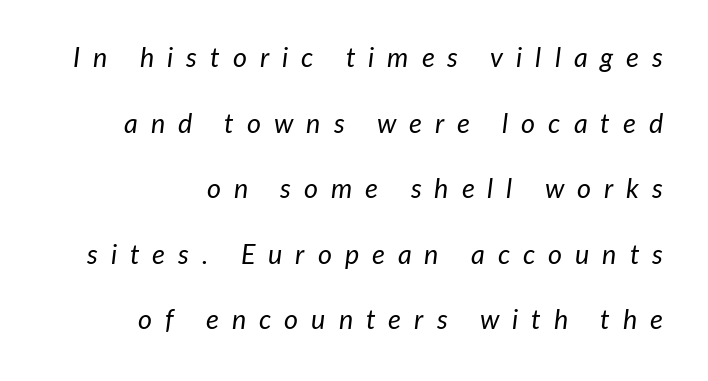
This is not heavy type; no bold has been used. Glance below the letters and you will spot only blank space. The axis of the letterforms is tilted away from vertical. What stands out about the letter spacing? Its width — letters are far apart. Caption: multi-line text, flush right, ragged left. Honestly, the rows look like they've been pulled way apart.
